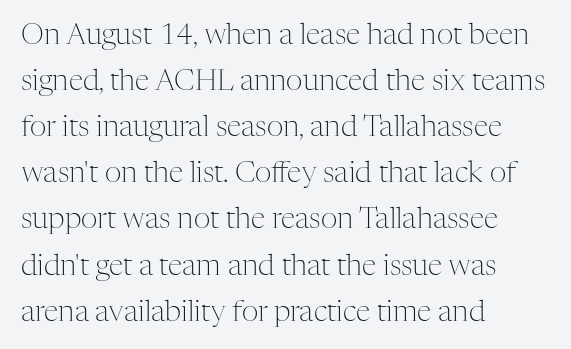
{"serif": "yes", "italic": "no", "bold": "no", "weight": "light", "width": "normal", "stroke_contrast": "medium", "x_height": "medium", "monospaced": "no", "underline": "no", "align": "left", "line_spacing": "normal", "line_spacing_ratio": 1.59, "letter_spacing": "normal", "letter_spacing_em": 0.0, "glyph_px": 29}
